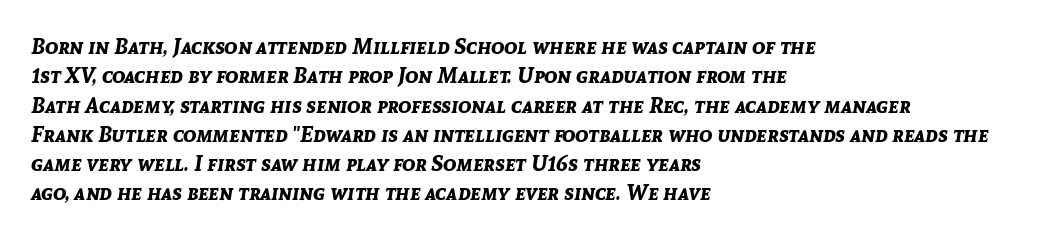
Looking at the ascenders, they clearly lean. The line texture is even and compact thanks to regular tracking. This is heavy type, rendered in bold. Line spacing here is normal. Horizontally, the lines are justified to the leading edge only.
